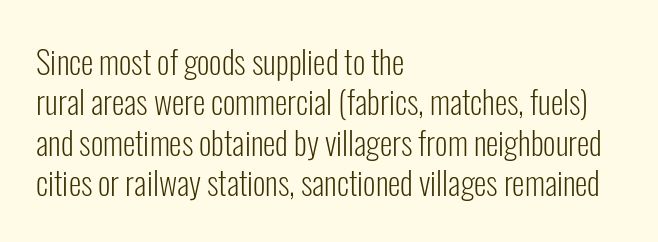
{"serif": "no", "italic": "no", "bold": "no", "weight": "light", "width": "condensed", "stroke_contrast": "low", "x_height": "medium", "monospaced": "no", "underline": "no", "align": "left", "line_spacing": "normal", "line_spacing_ratio": 1.26, "letter_spacing": "normal", "letter_spacing_em": 0.0, "glyph_px": 32}
